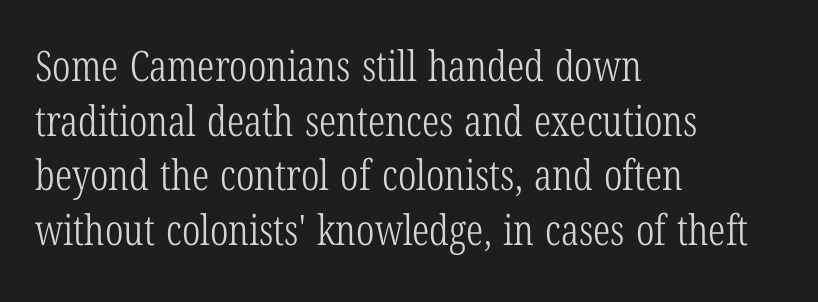
{"serif": "yes", "italic": "no", "bold": "no", "weight": "light", "width": "condensed", "stroke_contrast": "low", "x_height": "medium", "monospaced": "no", "underline": "no", "align": "left", "line_spacing": "normal", "line_spacing_ratio": 1.3, "letter_spacing": "normal", "letter_spacing_em": 0.0, "glyph_px": 42}
